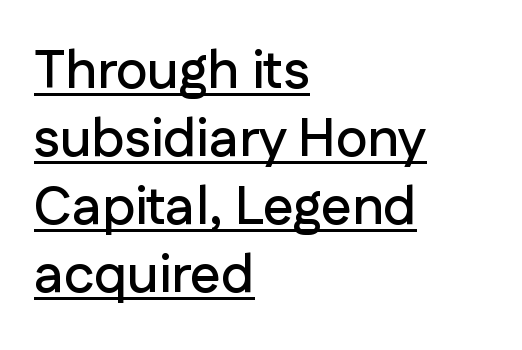
Q: Is the text italic (slanted)? A: No, it is upright.
Q: Is the typeface a serif or a sans-serif typeface? A: Sans-serif.
Q: Is the text underlined? A: Yes.
Q: How is the paragraph aligned? A: Left-aligned.
Q: Is the spacing between letters normal or unusually wide? A: Normal.
Q: Is the spacing between lines tight, normal or loose? A: Normal.
Q: Width (condensed, normal, or wide)? A: Normal.
Q: Stroke contrast? A: Low.
Q: x-height? A: Medium.
Q: Monospaced? A: No.
